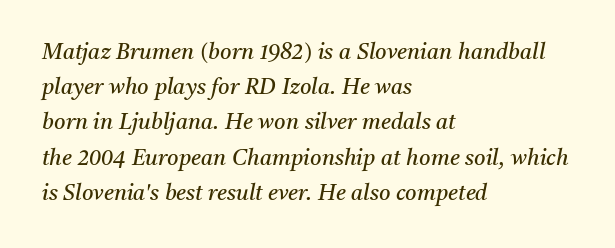
The designer left line spacing at the default. Compared with a typical body face, this is equally light or lighter still. Just letters on the line, the space beneath them empty. These lines are set flush left with a ragged right edge.
